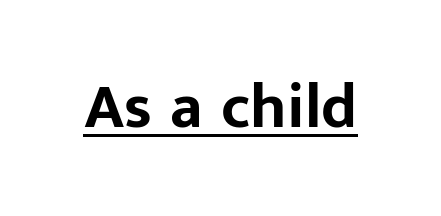
The image shows 64 px bold sans-serif type, upright; set normal letter spacing, underlined; low stroke contrast and a medium x-height.
